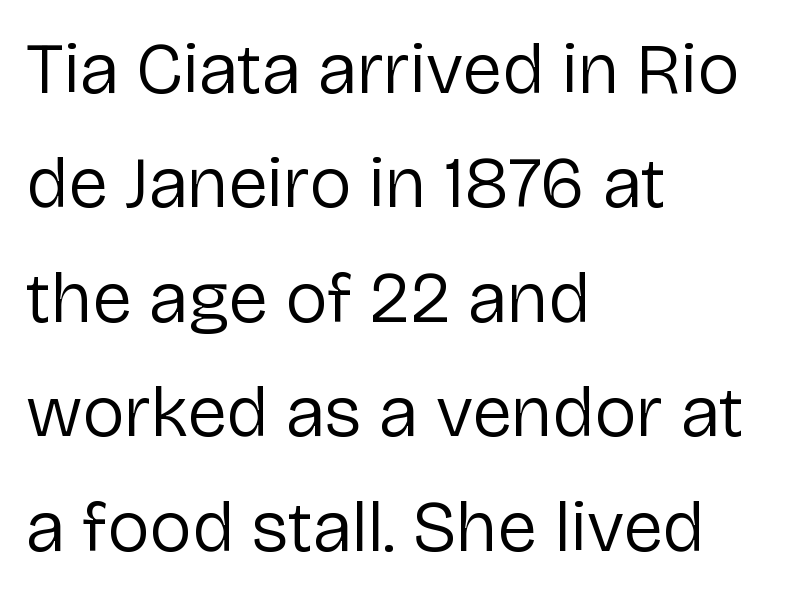
The image shows 72 px regular-weight sans-serif type, upright; set left-aligned, normal line spacing (1.59x), normal letter spacing, not underlined; low stroke contrast and a medium x-height.
